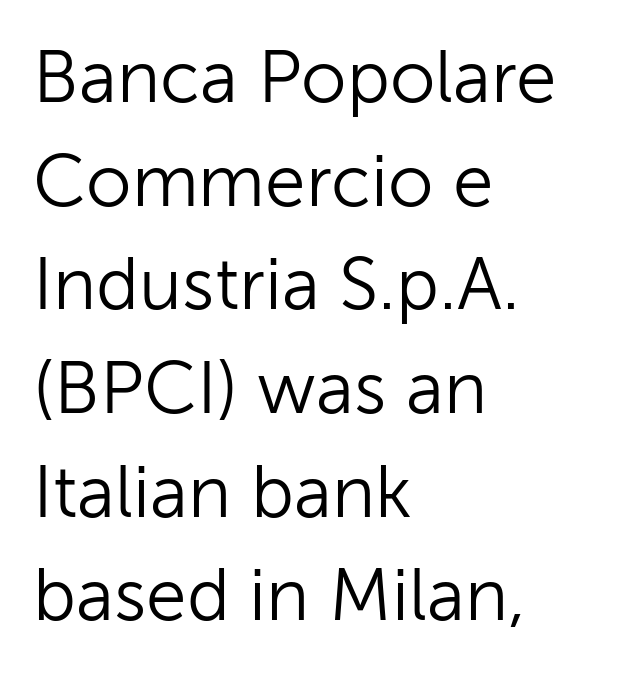
Unlike italic type, these characters show no tilt at all. This sample has the flowing, uneven cadence of proportional lettering. The letters look calm and open, with moderate or lighter stems. Interline gaps are of average width in this sample. Casual observation: everything's shoved over to the left. Nothing unusual about the tracking: characters are spaced as the font intends.
